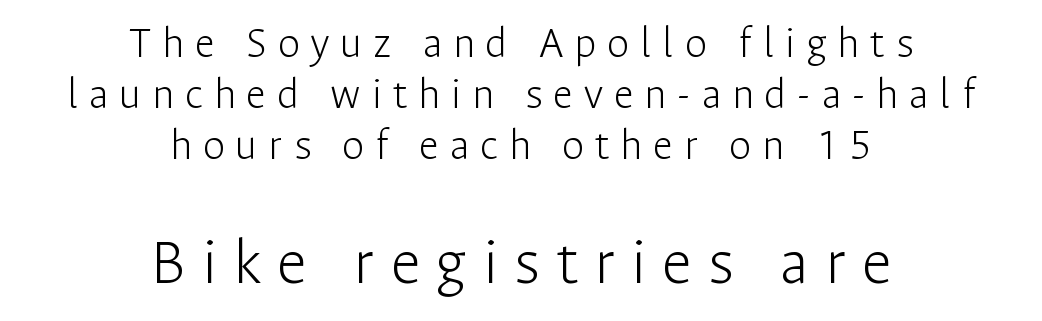
Q: Is the text bold? A: No.
Q: Is the text italic (slanted)? A: No, it is upright.
Q: Is the typeface a serif or a sans-serif typeface? A: Sans-serif.
Q: Is the text underlined? A: No.
Q: How is the paragraph aligned? A: Centered.
Q: Is the spacing between letters normal or unusually wide? A: Unusually wide.
Q: Is the spacing between lines tight, normal or loose? A: Tight.
Q: Which block of text is set in a larger size, the first (top) or the second (bottom)? A: The second (bottom) one.
Q: Width (condensed, normal, or wide)? A: Normal.
Q: Stroke contrast? A: Low.
Q: x-height? A: Medium.
Q: Monospaced? A: No.
